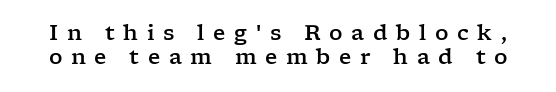
Interline gaps are noticeably narrow in this sample. Each word looks stretched out because of the extra space between its letters. Rule under the text: the space is simply empty. The lettering stays uniformly vertical, giving the passage a roman look.
